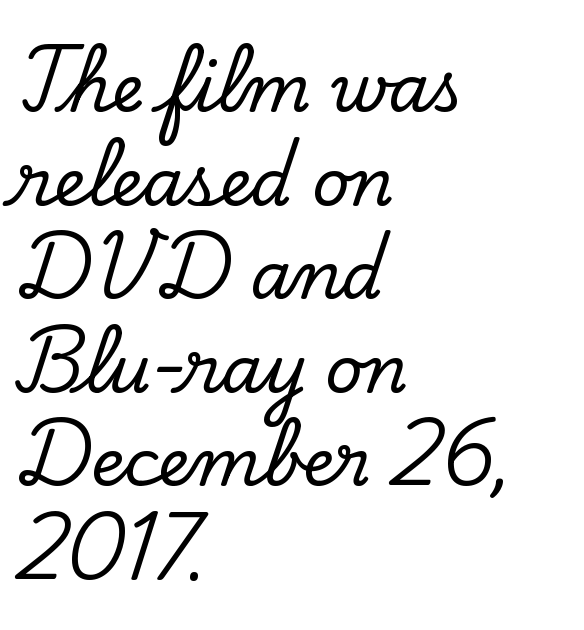
The image shows 65 px serif type; set left-aligned, normal line spacing (1.44x), normal letter spacing, not underlined; low stroke contrast and a small x-height.
